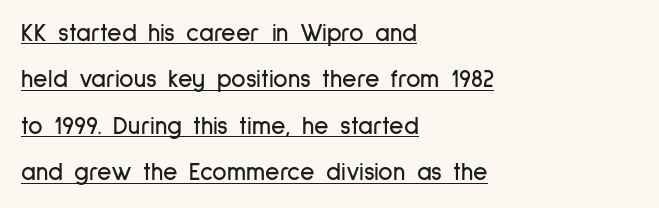
The image shows 25 px text type, upright; set left-aligned, line spacing 1.86x, normal letter spacing, underlined.
